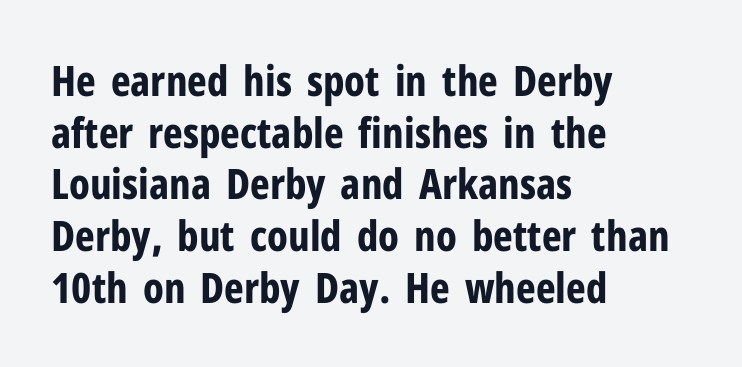
Q: Is the text bold? A: Yes.
Q: Is the text italic (slanted)? A: No, it is upright.
Q: Is the typeface a serif or a sans-serif typeface? A: Sans-serif.
Q: Is the text underlined? A: No.
Q: How is the paragraph aligned? A: Left-aligned.
Q: Is the spacing between letters normal or unusually wide? A: Normal.
Q: Width (condensed, normal, or wide)? A: Condensed.
Q: Stroke contrast? A: Low.
Q: x-height? A: Medium.
Q: Monospaced? A: No.
